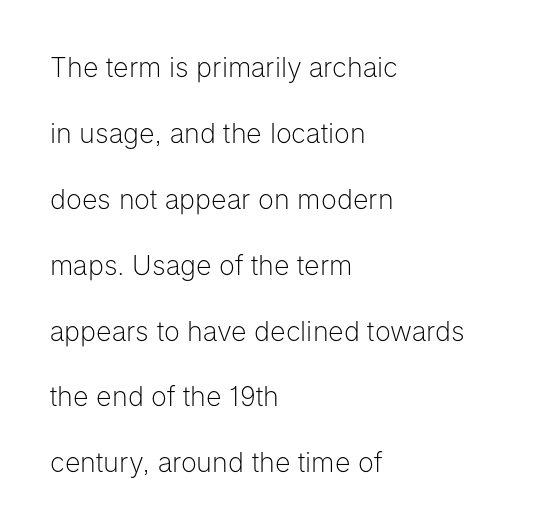
There is no visible air inserted between adjacent glyphs. A roman cut, with each character standing at attention. Each stroke keeps to a modest, everyday thickness or less. Rows of type keep a wide berth in the vertical direction.
